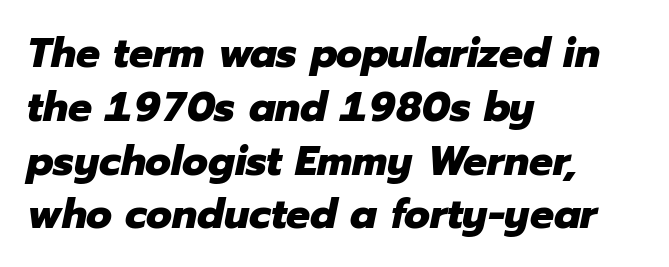
The image shows 42 px heavy type, italic (leaning right); set left-aligned, normal line spacing (1.28x), normal letter spacing, not underlined; low stroke contrast and a medium x-height.
